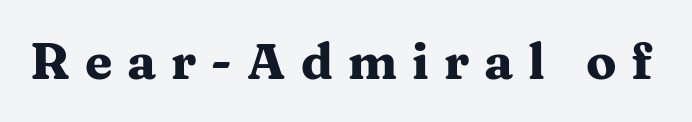
{"serif": "yes", "italic": "no", "bold": "yes", "weight": "heavy", "width": "wide", "stroke_contrast": "medium", "x_height": "medium", "monospaced": "no", "underline": "no", "letter_spacing": "wide", "letter_spacing_em": 0.3, "glyph_px": 50}
